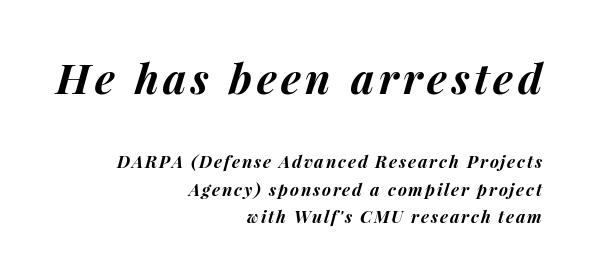
{"italic": "yes", "lean": "right", "slant_degrees": 15, "bold": "yes", "weight": "bold", "width": "normal", "stroke_contrast": "medium", "x_height": "medium", "monospaced": "no", "underline": "no", "align": "right", "line_spacing": "normal", "line_spacing_ratio": 1.61, "larger_block": "first", "size_ratio": 2.47, "glyph_px": 42}
